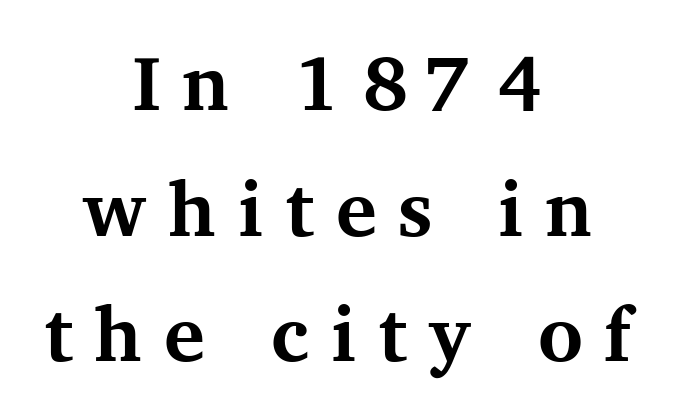
To sum up the face: it has serifs. Spacing between characters has been opened up far beyond the box default. On the weight axis this lands at bold, roughly 700. Regular leading.
